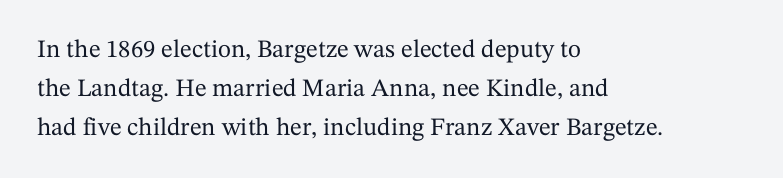
The image shows 25 px text type, upright; set left-aligned, normal line spacing (1.56x), normal letter spacing, not underlined.
